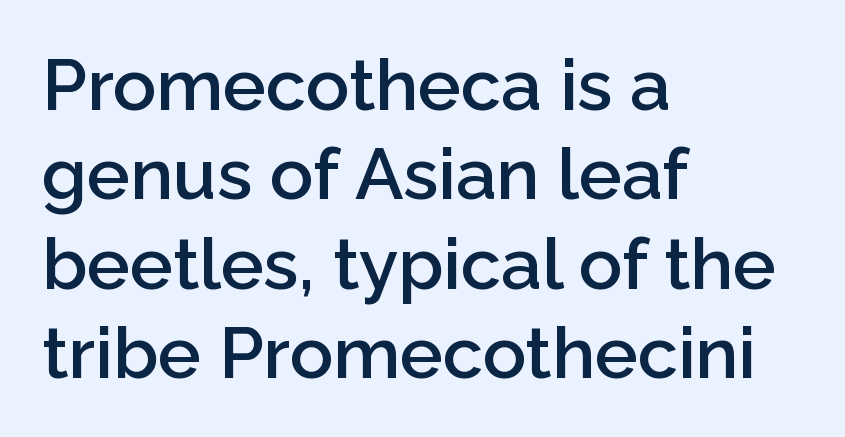
In terms of posture, this sample is upright. Is the letter spacing exaggerated? No — it looks like the ordinary default. Letterform terminals end flat and unadorned throughout the passage. Unmarked baselines from the first word to the last. The passage shown is semibold, sitting just below true bold. Where is the straight margin? On the left.
